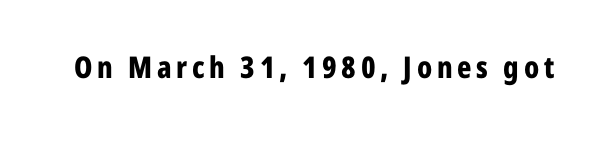
In terms of weight, the rendering is a true, heavy bold. Varying glyph widths throughout — classic text-font behaviour. The letters stand straight up with perfectly vertical stems. Each letter's strokes conclude bluntly, with no projecting serifs. Plain, unruled lines of type.
